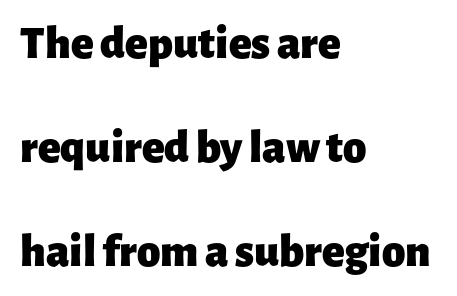
Q: Is the text bold? A: Yes.
Q: Is the text italic (slanted)? A: No, it is upright.
Q: Is the typeface a serif or a sans-serif typeface? A: Sans-serif.
Q: Is the text underlined? A: No.
Q: How is the paragraph aligned? A: Left-aligned.
Q: Is the spacing between letters normal or unusually wide? A: Normal.
Q: Is the spacing between lines tight, normal or loose? A: Loose.
Q: Width (condensed, normal, or wide)? A: Normal.
Q: Stroke contrast? A: Low.
Q: x-height? A: Medium.
Q: Monospaced? A: No.
